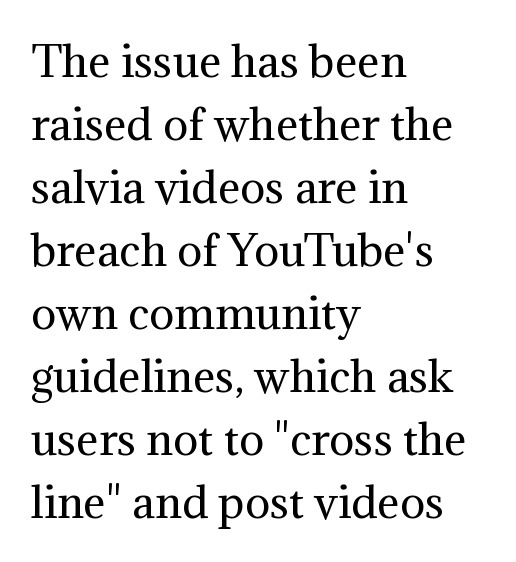
{"serif": "yes", "italic": "no", "bold": "no", "weight": "regular", "width": "normal", "stroke_contrast": "medium", "x_height": "medium", "monospaced": "no", "underline": "no", "align": "left", "line_spacing": "normal", "line_spacing_ratio": 1.5, "letter_spacing": "normal", "letter_spacing_em": 0.0, "glyph_px": 42}
